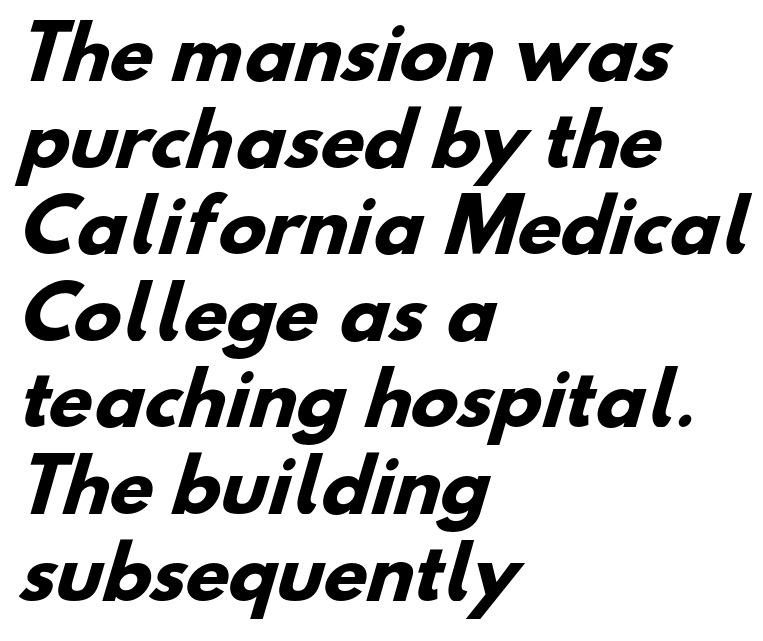
The image shows 71 px heavy sans-serif type; set left-aligned, line spacing 1.22x, normal letter spacing, not underlined; low stroke contrast and a small x-height.
